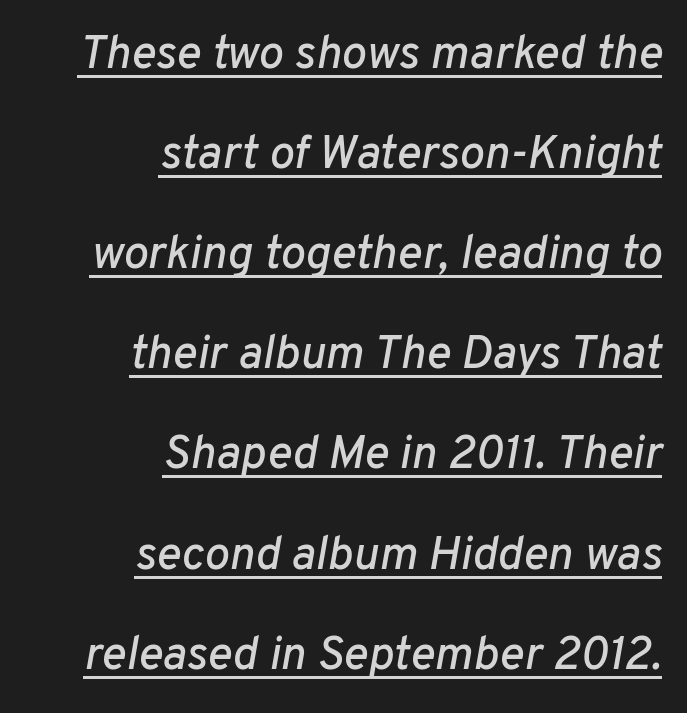
Q: Is the text italic (slanted)? A: Yes, it leans right by about 10 degrees.
Q: Is the text underlined? A: Yes.
Q: How is the paragraph aligned? A: Right-aligned.
Q: Is the spacing between letters normal or unusually wide? A: Normal.
Q: Is the spacing between lines tight, normal or loose? A: Loose.
Q: Width (condensed, normal, or wide)? A: Normal.
Q: Stroke contrast? A: Low.
Q: x-height? A: Medium.
Q: Monospaced? A: No.
